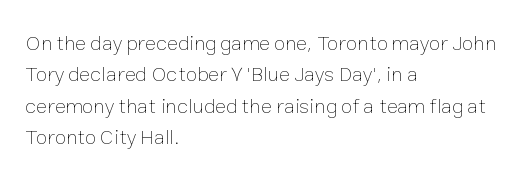
Q: Is the text bold? A: No.
Q: Is the text italic (slanted)? A: No, it is upright.
Q: Is the text underlined? A: No.
Q: How is the paragraph aligned? A: Left-aligned.
Q: Is the spacing between letters normal or unusually wide? A: Normal.
Q: Is the spacing between lines tight, normal or loose? A: Normal.
